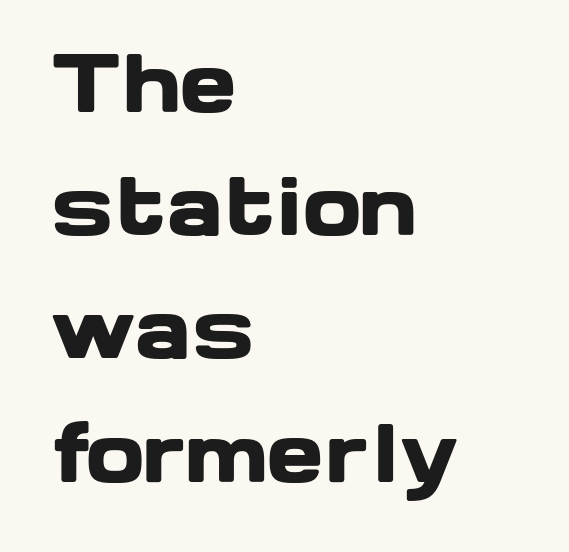
{"serif": "no", "italic": "no", "bold": "yes", "weight": "heavy", "width": "wide", "stroke_contrast": "low", "x_height": "medium", "monospaced": "no", "underline": "no", "align": "left", "line_spacing": "normal", "line_spacing_ratio": 1.6, "letter_spacing": "normal", "letter_spacing_em": 0.0, "glyph_px": 77}
